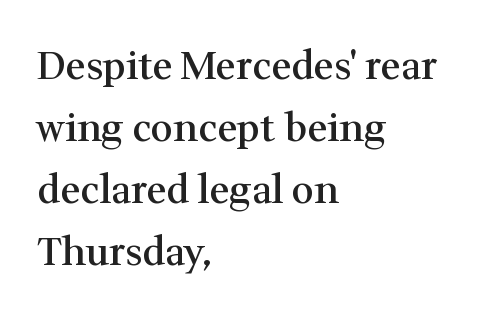
Q: Is the text bold? A: Semi-bold.
Q: Is the text italic (slanted)? A: No, it is upright.
Q: Is the typeface a serif or a sans-serif typeface? A: Serif.
Q: Is the text underlined? A: No.
Q: How is the paragraph aligned? A: Left-aligned.
Q: Is the spacing between letters normal or unusually wide? A: Normal.
Q: Is the spacing between lines tight, normal or loose? A: Normal.
Q: Width (condensed, normal, or wide)? A: Normal.
Q: Stroke contrast? A: Medium.
Q: x-height? A: Medium.
Q: Monospaced? A: No.
